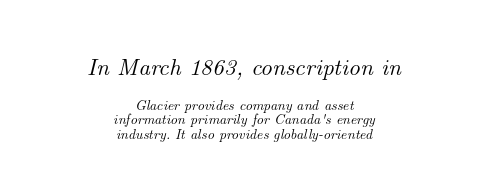
{"italic": "yes", "lean": "right", "slant_degrees": 14, "underline": "no", "align": "center", "line_spacing": "tight", "line_spacing_ratio": 1.05, "letter_spacing": "normal", "letter_spacing_em": 0.0, "larger_block": "first", "size_ratio": 1.64, "glyph_px": 23}
